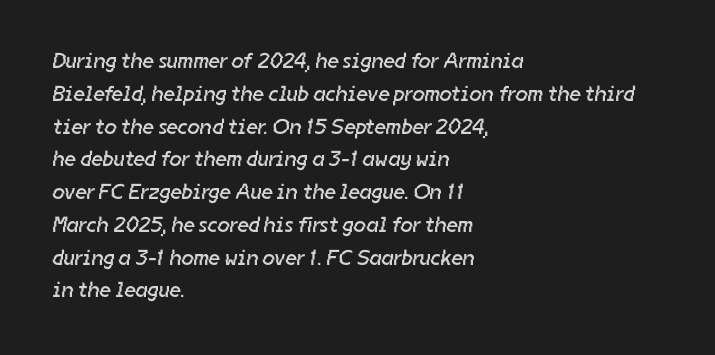
{"bold": "no", "underline": "no", "align": "left", "line_spacing": "normal", "line_spacing_ratio": 1.49, "letter_spacing": "normal", "letter_spacing_em": 0.0, "glyph_px": 22}
